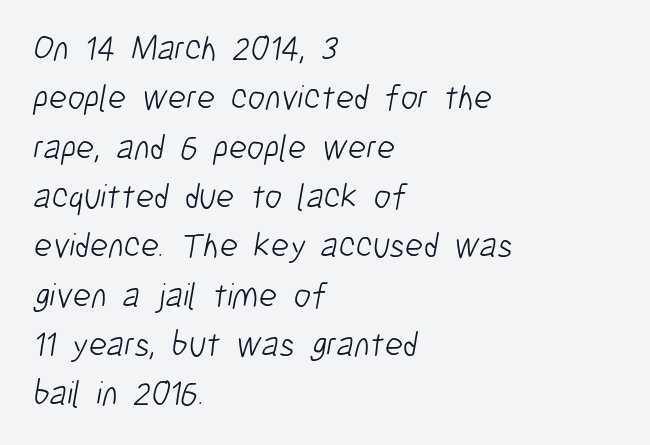
Q: Is the text bold? A: No.
Q: Is the typeface a serif or a sans-serif typeface? A: Sans-serif.
Q: Is the text underlined? A: No.
Q: How is the paragraph aligned? A: Left-aligned.
Q: Is the spacing between letters normal or unusually wide? A: Normal.
Q: Is the spacing between lines tight, normal or loose? A: Normal.
Q: Width (condensed, normal, or wide)? A: Condensed.
Q: Stroke contrast? A: Low.
Q: x-height? A: Medium.
Q: Monospaced? A: No.
